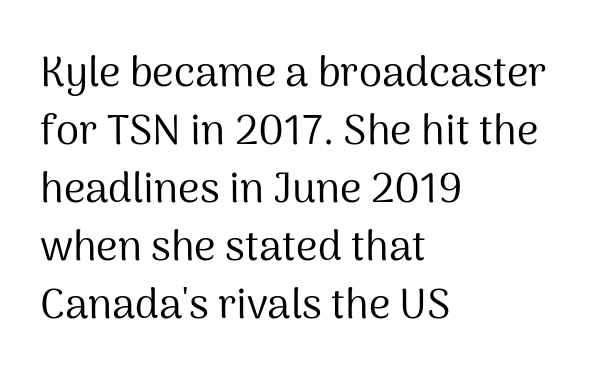
Q: Is the text bold? A: No.
Q: Is the text italic (slanted)? A: No, it is upright.
Q: Is the typeface a serif or a sans-serif typeface? A: Sans-serif.
Q: Is the text underlined? A: No.
Q: How is the paragraph aligned? A: Left-aligned.
Q: Is the spacing between letters normal or unusually wide? A: Normal.
Q: Is the spacing between lines tight, normal or loose? A: Normal.
Q: Width (condensed, normal, or wide)? A: Normal.
Q: Stroke contrast? A: Medium.
Q: x-height? A: Medium.
Q: Monospaced? A: No.
